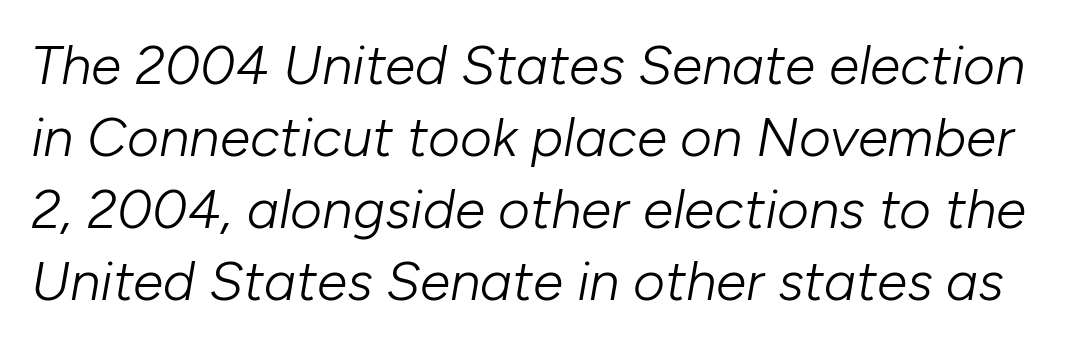
{"italic": "yes", "lean": "right", "slant_degrees": 10, "bold": "no", "weight": "light", "width": "normal", "stroke_contrast": "low", "x_height": "medium", "monospaced": "no", "underline": "no", "line_spacing": "normal", "line_spacing_ratio": 1.31, "letter_spacing": "normal", "letter_spacing_em": 0.0, "glyph_px": 55}
